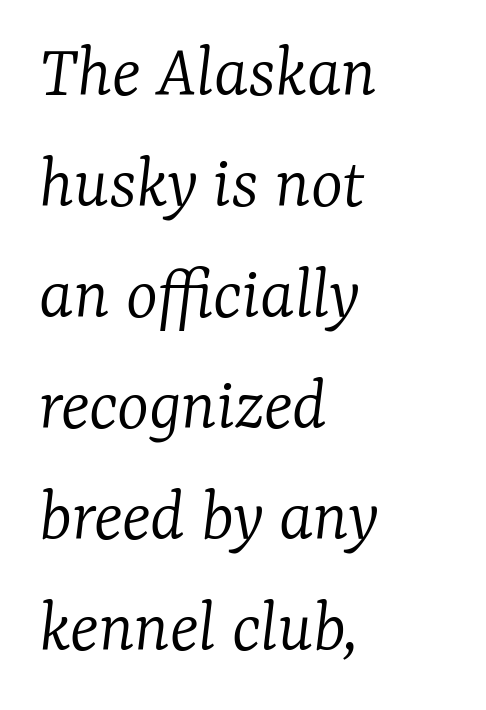
The image shows 76 px light serif type, italic (leaning right); set left-aligned, normal line spacing (1.46x), normal letter spacing, not underlined; low stroke contrast and a medium x-height.
